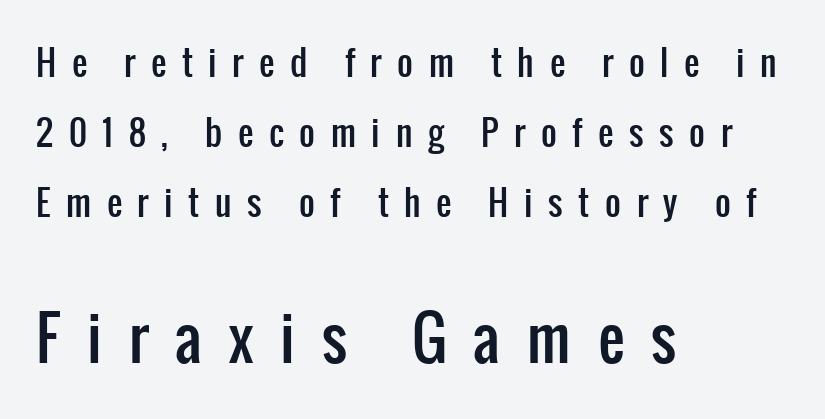
Is this a sans? Yes — the strokes have no serifs. The rendering enlarges the type as you move from the upper chunk to the lower. Line beginnings align vertically; line endings do not. Summary of vertical rhythm: relaxed, with wide interline spacing.
